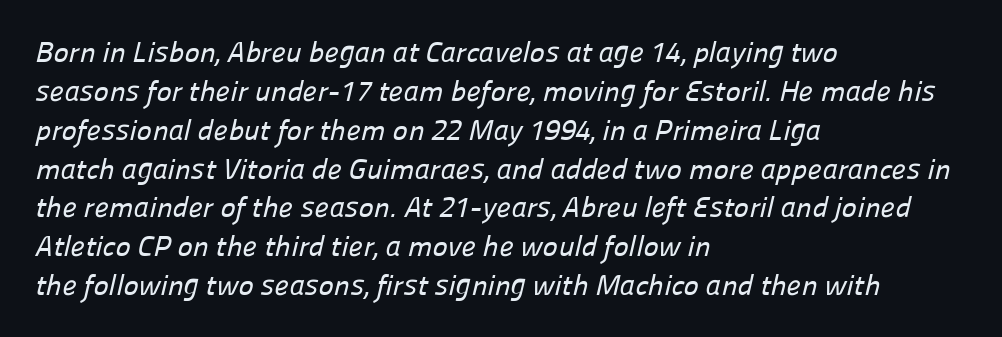
A classic flush-left, rag-right setting is used for this passage. Rows of type keep a routine distance in the vertical direction. Unlike a traditional serif, this face leaves its strokes unadorned. Short note: letters normally spaced. Character widths vary here, with narrow letters taking less room than wide ones.
